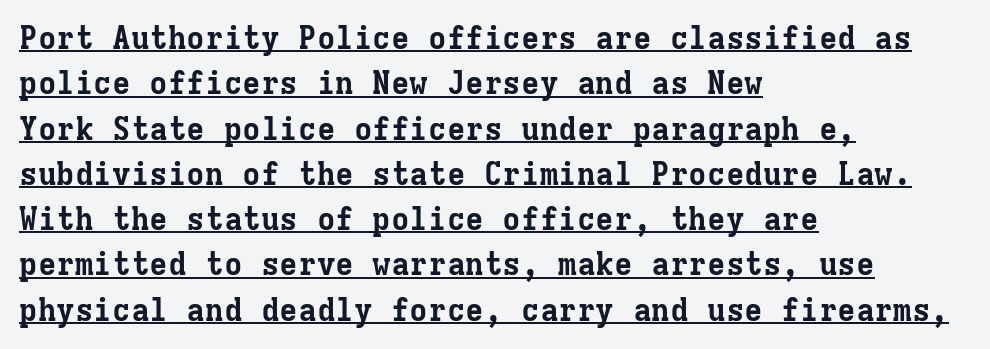
Q: Is the text bold? A: Yes.
Q: Is the text italic (slanted)? A: No, it is upright.
Q: Is the typeface a serif or a sans-serif typeface? A: Serif.
Q: Is the text underlined? A: Yes.
Q: How is the paragraph aligned? A: Left-aligned.
Q: Is the spacing between letters normal or unusually wide? A: Normal.
Q: Is the spacing between lines tight, normal or loose? A: Normal.
Q: Width (condensed, normal, or wide)? A: Normal.
Q: Stroke contrast? A: Low.
Q: x-height? A: Medium.
Q: Monospaced? A: Yes.
